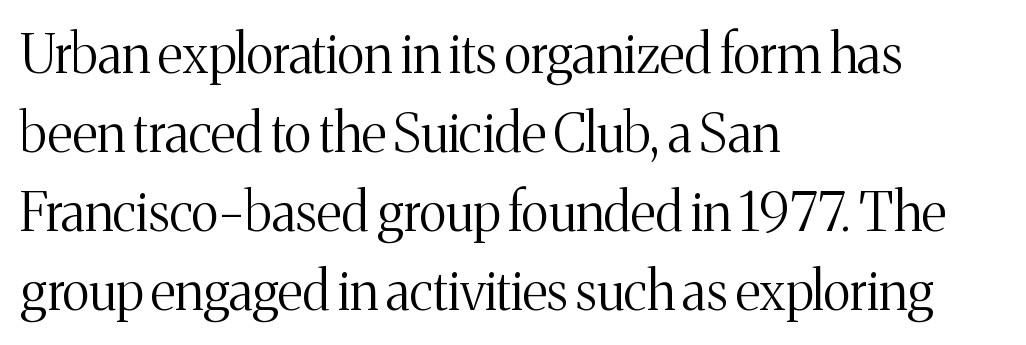
Q: Is the text bold? A: No.
Q: Is the text italic (slanted)? A: No, it is upright.
Q: Is the typeface a serif or a sans-serif typeface? A: Serif.
Q: Is the text underlined? A: No.
Q: How is the paragraph aligned? A: Left-aligned.
Q: Is the spacing between letters normal or unusually wide? A: Normal.
Q: Is the spacing between lines tight, normal or loose? A: Normal.
Q: Width (condensed, normal, or wide)? A: Normal.
Q: Stroke contrast? A: Medium.
Q: x-height? A: Medium.
Q: Monospaced? A: No.
